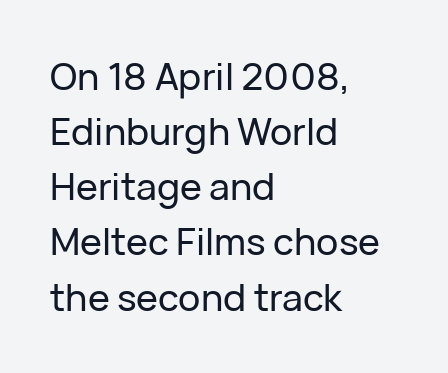
Q: Is the text italic (slanted)? A: No, it is upright.
Q: Is the typeface a serif or a sans-serif typeface? A: Sans-serif.
Q: Is the text underlined? A: No.
Q: How is the paragraph aligned? A: Left-aligned.
Q: Is the spacing between letters normal or unusually wide? A: Normal.
Q: Is the spacing between lines tight, normal or loose? A: Normal.
Q: Width (condensed, normal, or wide)? A: Normal.
Q: Stroke contrast? A: Low.
Q: x-height? A: Medium.
Q: Monospaced? A: No.
